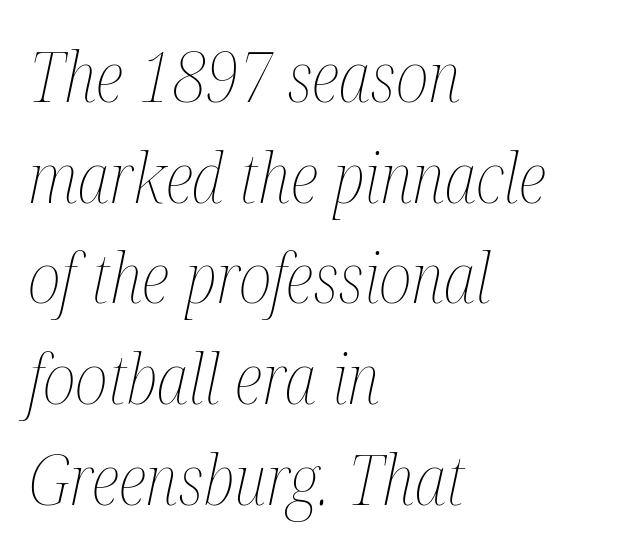
{"italic": "yes", "lean": "right", "slant_degrees": 12, "bold": "no", "weight": "thin", "width": "condensed", "stroke_contrast": "medium", "x_height": "medium", "monospaced": "no", "underline": "no", "align": "left", "line_spacing": "normal", "line_spacing_ratio": 1.46, "letter_spacing": "normal", "letter_spacing_em": 0.0, "glyph_px": 69}
